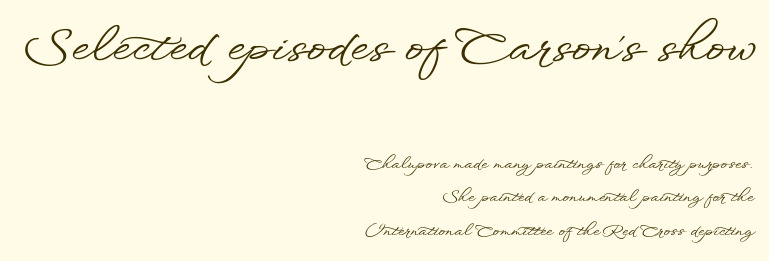
{"serif": "no", "width": "wide", "stroke_contrast": "low", "x_height": "small", "monospaced": "no", "underline": "no", "align": "right", "line_spacing": "loose", "line_spacing_ratio": 2.09, "letter_spacing": "normal", "letter_spacing_em": 0.0, "larger_block": "first", "size_ratio": 2.94, "glyph_px": 47}
